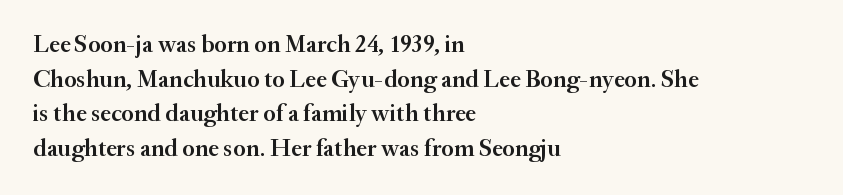
Inter-character spacing is left at the font's built-in metrics. Is there any slant? The stems are plumb. Reading down the block, your eye returns to a fixed left position each line. A semibold gives these letters moderate extra thickness, short of bold.
